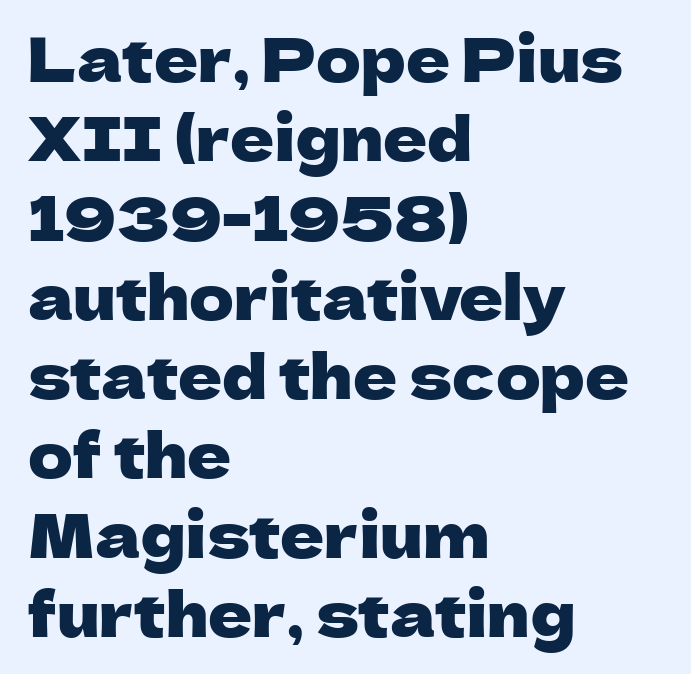
{"serif": "no", "italic": "no", "width": "normal", "stroke_contrast": "low", "x_height": "medium", "monospaced": "no", "underline": "no", "align": "left", "line_spacing": "normal", "line_spacing_ratio": 1.3, "letter_spacing": "normal", "letter_spacing_em": 0.0, "glyph_px": 61}
